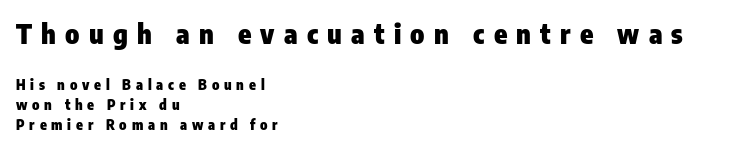
Short and long lines alike share a common starting point at left. You can tell it's not italic because the verticals are truly vertical. A full-strength bold gives these letters their thick strokes. The horizontal fit of the characters is loose and conspicuously gappy. Type without underlining. This block has exactly the height ordinary leading produces.
